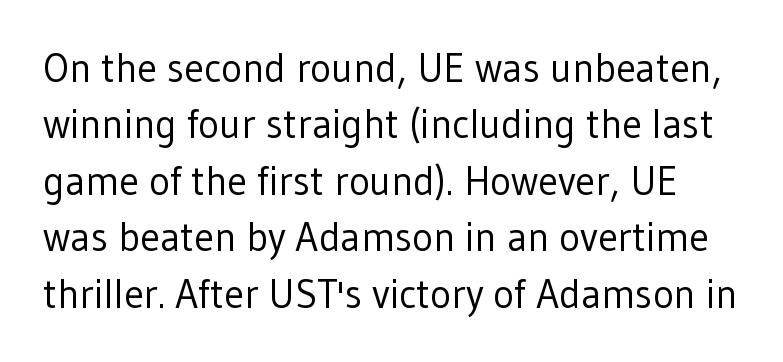
Q: Is the text bold? A: No.
Q: Is the text italic (slanted)? A: No, it is upright.
Q: Is the typeface a serif or a sans-serif typeface? A: Sans-serif.
Q: Is the text underlined? A: No.
Q: Is the spacing between letters normal or unusually wide? A: Normal.
Q: Is the spacing between lines tight, normal or loose? A: Normal.
Q: Width (condensed, normal, or wide)? A: Normal.
Q: Stroke contrast? A: Low.
Q: x-height? A: Medium.
Q: Monospaced? A: No.
